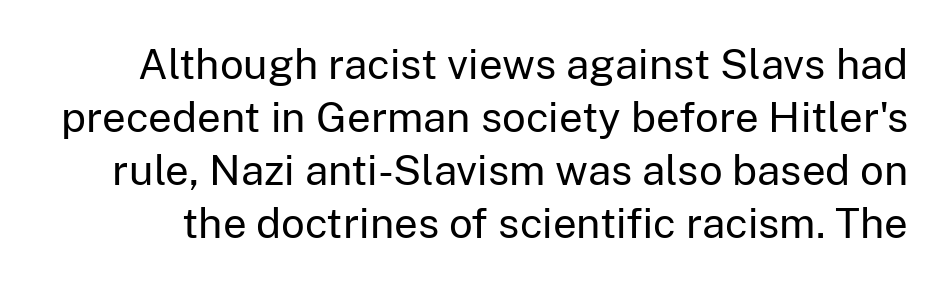
{"serif": "no", "italic": "no", "bold": "no", "weight": "regular", "width": "normal", "stroke_contrast": "low", "x_height": "medium", "monospaced": "no", "underline": "no", "line_spacing": "normal", "line_spacing_ratio": 1.26, "letter_spacing": "normal", "letter_spacing_em": 0.0, "glyph_px": 42}
